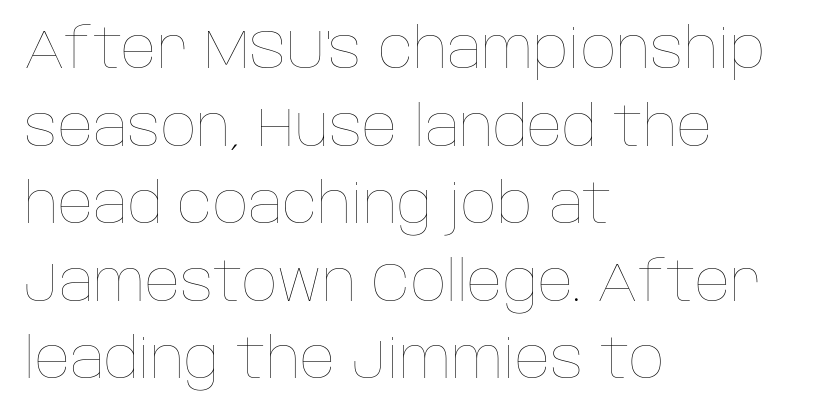
Q: Is the text bold? A: No.
Q: Is the text italic (slanted)? A: No, it is upright.
Q: Is the text underlined? A: No.
Q: How is the paragraph aligned? A: Left-aligned.
Q: Is the spacing between letters normal or unusually wide? A: Normal.
Q: Is the spacing between lines tight, normal or loose? A: Normal.
Q: Width (condensed, normal, or wide)? A: Normal.
Q: Stroke contrast? A: Low.
Q: x-height? A: Large.
Q: Monospaced? A: No.
